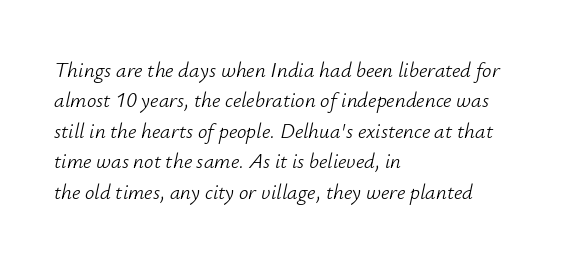
{"italic": "yes", "lean": "right", "slant_degrees": 12, "bold": "no", "underline": "no", "align": "left", "line_spacing": "normal", "line_spacing_ratio": 1.45, "letter_spacing": "normal", "letter_spacing_em": 0.0, "glyph_px": 21}
